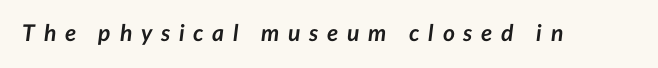
Heavy, bold letterforms. The glyphs look as if they've been sheared to an angle. Underlining? Definitely not there. How are the letters spaced? Widely, with obvious added tracking.
